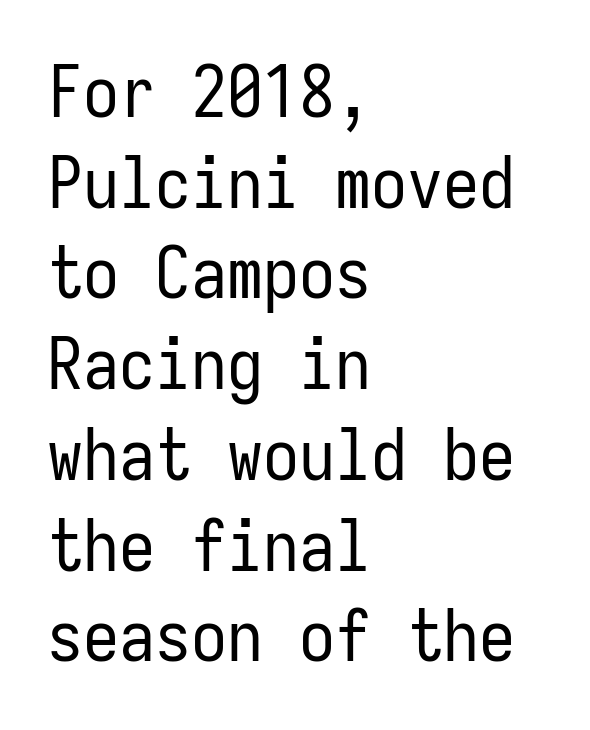
In terms of letterspacing, this is plain default setting. The block of text has a typical density, with ordinary space between rows. The face used here is monospaced, like something from a code editor. You can tell it's not italic because the verticals are truly vertical. The face used here is a sans, in the tradition of grotesques and geometrics. Short and long lines alike share a common starting point at left.
